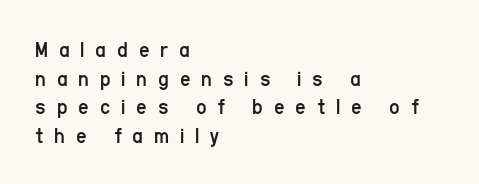
The image shows 23 px text type, upright; set left-aligned, normal line spacing (1.25x), unusually wide letter spacing (+0.47 em), not underlined.
